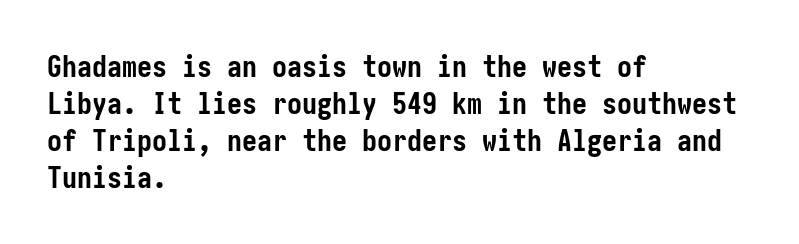
The image shows 30 px semibold, condensed sans-serif type, upright; set left-aligned, line spacing 1.23x, normal letter spacing, not underlined; low stroke contrast and a medium x-height.
